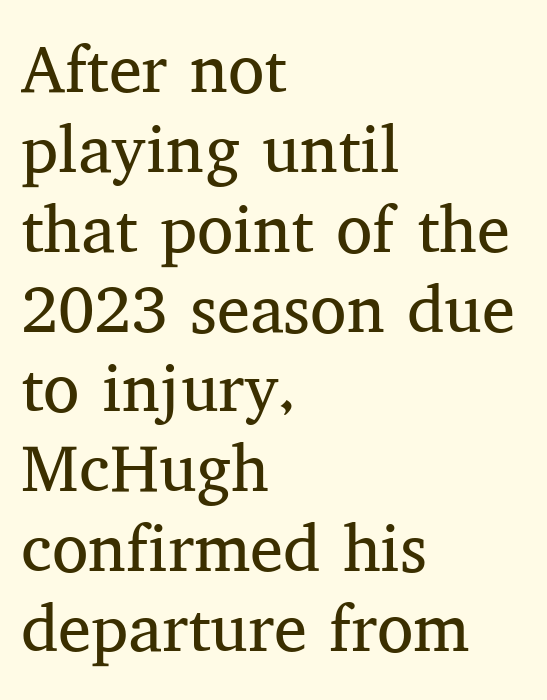
The image shows 66 px regular-weight serif type, upright; set left-aligned, line spacing 1.21x, normal letter spacing, not underlined; medium stroke contrast and a medium x-height.
